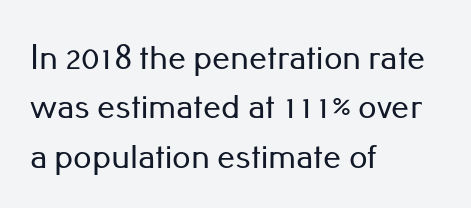
The image shows 36 px sans-serif type, upright; set left-aligned, normal line spacing (1.37x), normal letter spacing, not underlined; low stroke contrast and a small x-height.
